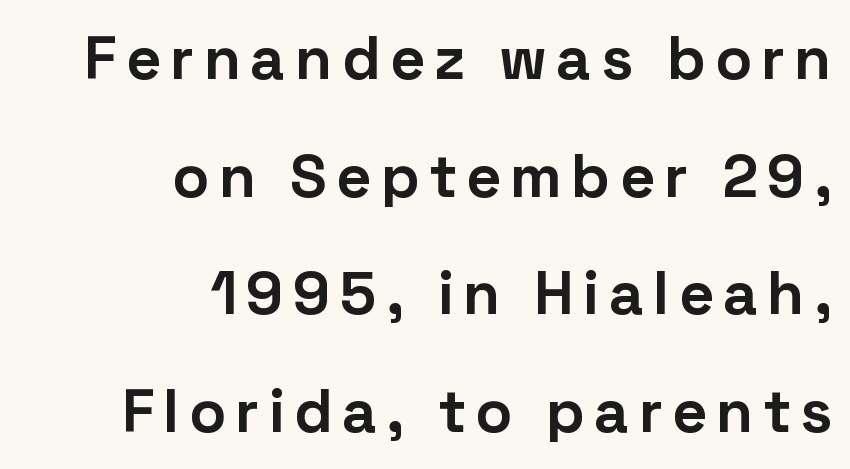
Q: Is the text bold? A: Yes.
Q: Is the text italic (slanted)? A: No, it is upright.
Q: Is the typeface a serif or a sans-serif typeface? A: Sans-serif.
Q: Is the text underlined? A: No.
Q: How is the paragraph aligned? A: Right-aligned.
Q: Is the spacing between lines tight, normal or loose? A: Loose.
Q: Width (condensed, normal, or wide)? A: Normal.
Q: Stroke contrast? A: Low.
Q: x-height? A: Medium.
Q: Monospaced? A: No.
